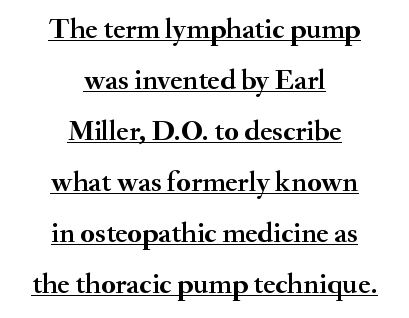
{"serif": "yes", "italic": "no", "bold": "yes", "weight": "semibold", "width": "normal", "stroke_contrast": "medium", "x_height": "small", "monospaced": "no", "underline": "yes", "align": "center", "line_spacing_ratio": 1.76, "letter_spacing": "normal", "letter_spacing_em": 0.0, "glyph_px": 29}
